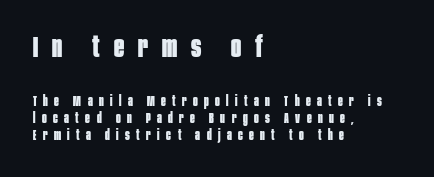
Proportional: the letters do not fall into vertical columns. Large over small — that's the arrangement of the two blocks here. The face used here is a sans, in the tradition of grotesques and geometrics. Ordinary non-slanted type is in use.
